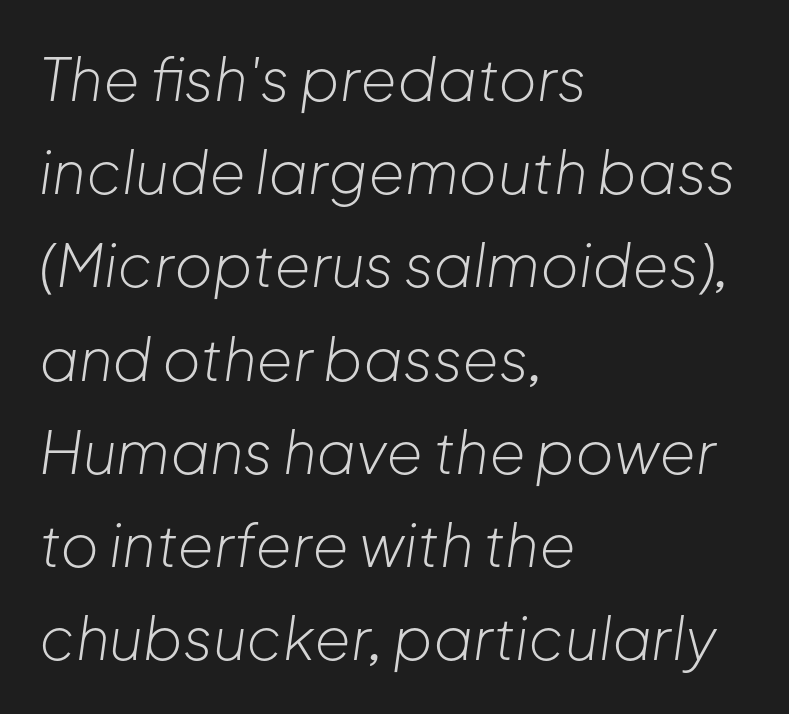
Character widths vary here, with narrow letters taking less room than wide ones. In terms of leading, this rendering sits right in the middle. Is the type heavy? It reads as light-to-regular instead. These lines keep a tight, regular rhythm from letter to letter.
